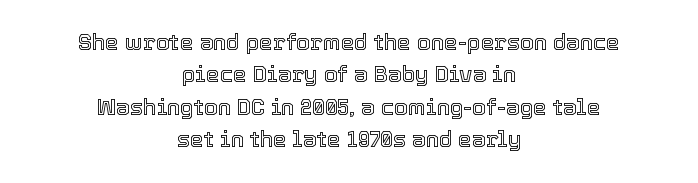
The tracking reads as untouched default to a designer's eye. Line starts and ends both wander, symmetrically. Glance below the letters and you will spot only blank space. Italic: no, the glyphs are upright roman.
